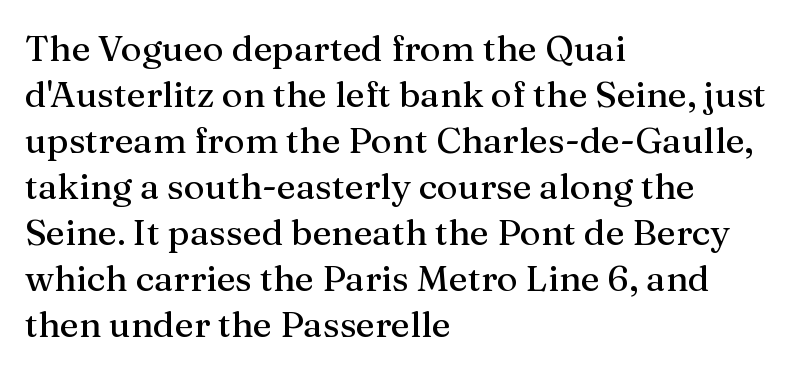
The image shows 36 px serif type, upright; set left-aligned, normal line spacing (1.28x), normal letter spacing, not underlined; medium stroke contrast and a medium x-height.
